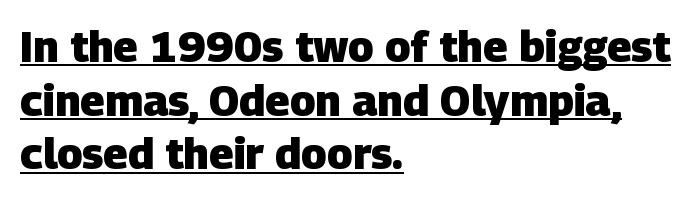
The image shows 43 px heavy sans-serif type; set left-aligned, normal line spacing (1.25x), normal letter spacing, underlined; low stroke contrast and a large x-height.
